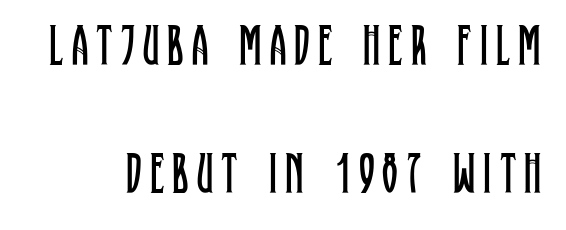
This block would shrink considerably if given ordinary leading; it's expanded now. The string is rendered with underlining switched off. Is the stroke heavy? The answer is a plain regular-or-lighter. Proportional: the letters do not fall into vertical columns. A typesetter would mark this as roman, not italic.
